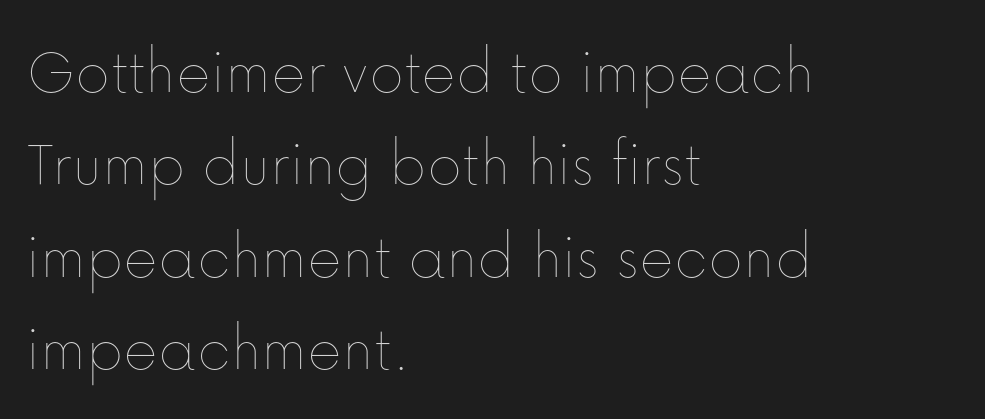
Q: Is the text bold? A: No.
Q: Is the text italic (slanted)? A: No, it is upright.
Q: Is the text underlined? A: No.
Q: How is the paragraph aligned? A: Left-aligned.
Q: Is the spacing between letters normal or unusually wide? A: Normal.
Q: Is the spacing between lines tight, normal or loose? A: Normal.
Q: Width (condensed, normal, or wide)? A: Normal.
Q: Stroke contrast? A: Low.
Q: x-height? A: Medium.
Q: Monospaced? A: No.
